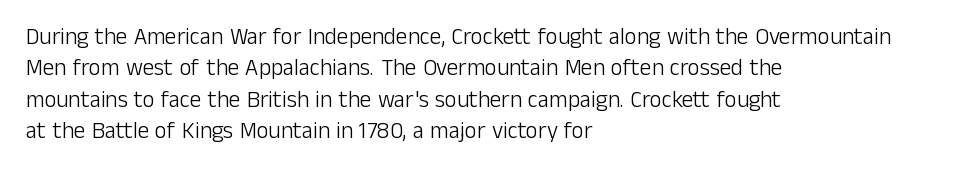
One glance says typical: line gaps are just what's usual. What stands out about the letter spacing? Nothing — it is the standard amount. This reads as an unemphasized weight, regular at the heaviest. The text block is weighted toward the left margin, trailing off unevenly rightward. Descender tails drop into unmarked territory. The specimen reads as upright at a glance.
